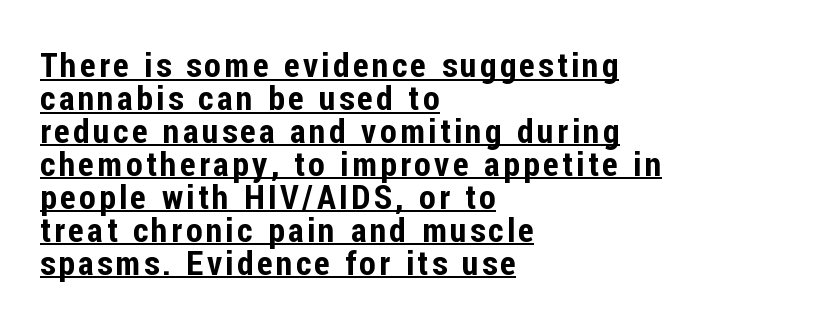
If you drew a line through each stem, it would be perfectly vertical. Summary of vertical rhythm: compact, with narrow interline spacing. Somebody hit Ctrl+U on this one — the words are underlined. The passage shown is typed in a proportional face where columns would drift.
